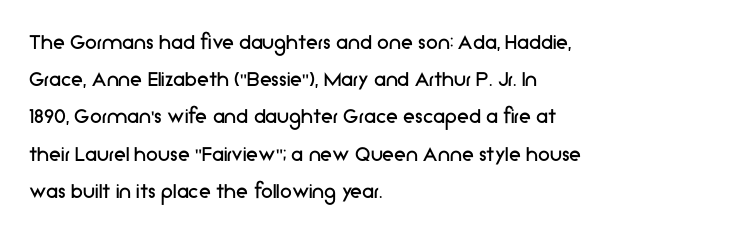
Q: Is the text bold? A: No.
Q: Is the text italic (slanted)? A: No, it is upright.
Q: Is the text underlined? A: No.
Q: How is the paragraph aligned? A: Left-aligned.
Q: Is the spacing between letters normal or unusually wide? A: Normal.
Q: Is the spacing between lines tight, normal or loose? A: Normal.
